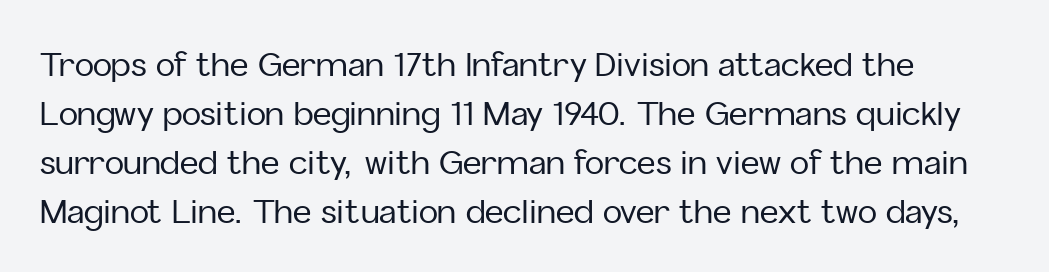
The image shows 32 px sans-serif type, upright; set normal line spacing (1.53x), normal letter spacing, not underlined; low stroke contrast and a medium x-height.
